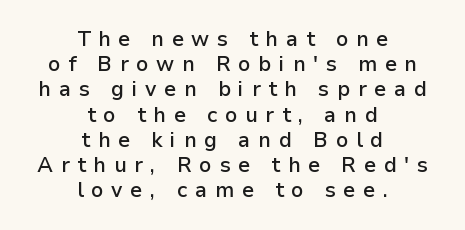
The image shows 21 px text type, upright; set centered, line spacing 1.2x, unusually wide letter spacing (+0.36 em), not underlined.
